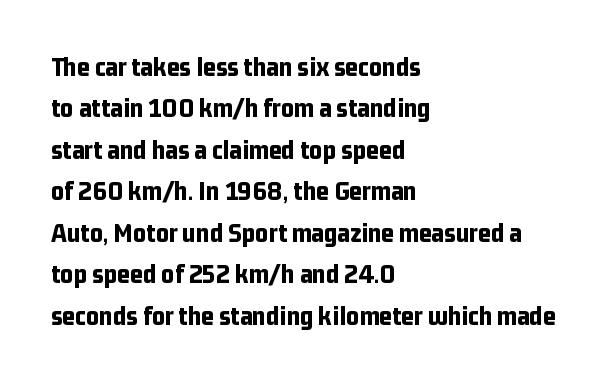
The image shows 28 px bold, condensed sans-serif type, upright; set left-aligned, normal line spacing (1.48x), normal letter spacing, not underlined; low stroke contrast and a medium x-height.
